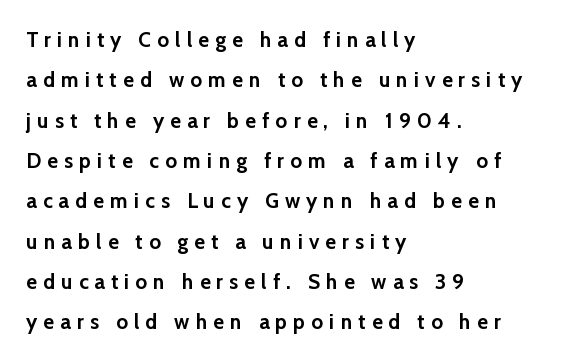
Q: Is the text bold? A: Yes.
Q: Is the text italic (slanted)? A: No, it is upright.
Q: Is the text underlined? A: No.
Q: How is the paragraph aligned? A: Left-aligned.
Q: Is the spacing between letters normal or unusually wide? A: Unusually wide.
Q: Is the spacing between lines tight, normal or loose? A: Loose.
